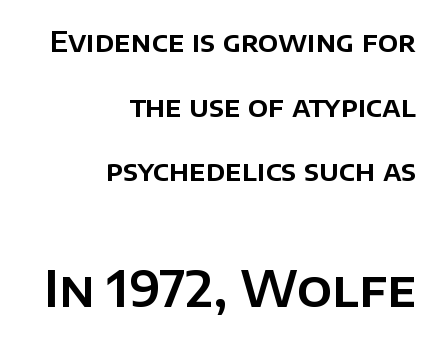
The image shows 49 px sans-serif type, upright; set right-aligned, loose line spacing (2.31x), normal letter spacing, not underlined; the second (bottom) block is 1.75x larger; low stroke contrast and a large x-height.
